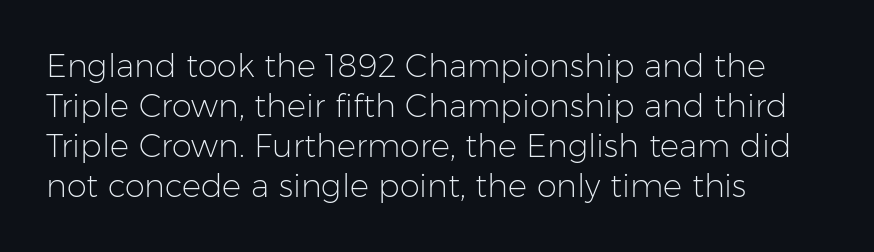
Typeset ragged right — the left edge is the straight one. To sum up the face: it is a sans, with no serifs. Is there much room between lines? A standard amount, neither cramped nor airy. Note the varied advance widths — an 'i' is clearly narrower than an 'm'. The zone under the glyphs is completely vacant.
